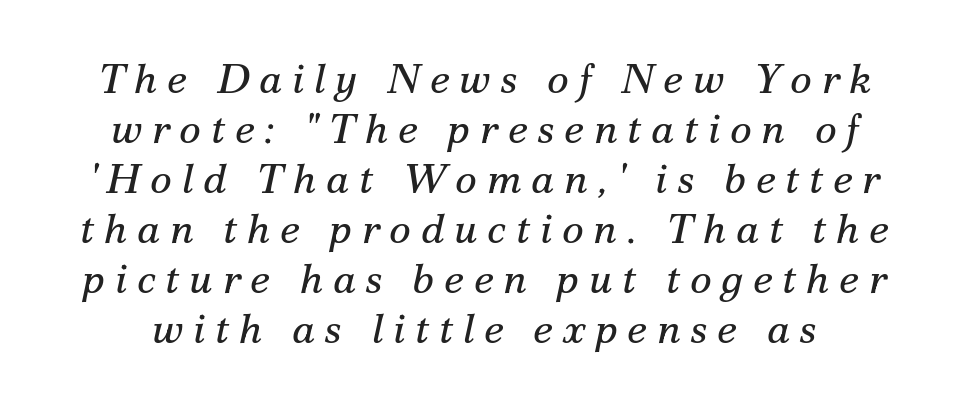
The image shows 42 px regular-weight serif type, italic (leaning right); set line spacing 1.19x, unusually wide letter spacing (+0.23 em), not underlined; medium stroke contrast and a small x-height.
